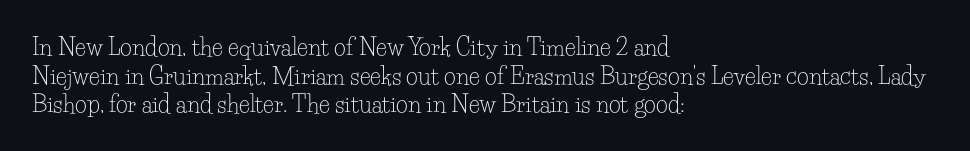
The lines sit at an ordinary, default distance from one another. The text block is weighted toward the left margin, trailing off unevenly rightward. Tracking value appears to be zero — textbook default spacing. Has an underline been added? It has not. Stroke mass is kept to a normal reading level or below.
